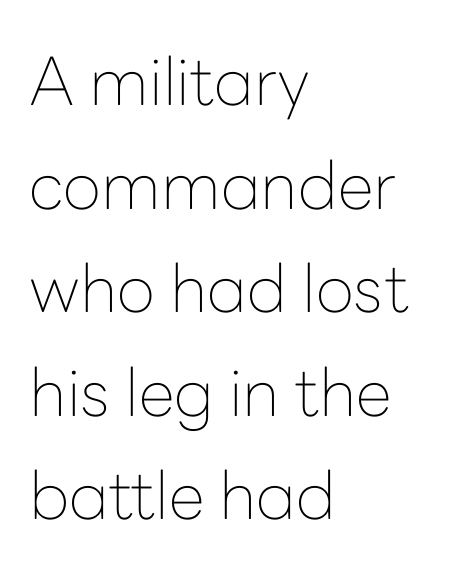
The image shows 66 px thin sans-serif type, upright; set left-aligned, normal line spacing (1.57x), normal letter spacing, not underlined; low stroke contrast and a medium x-height.
